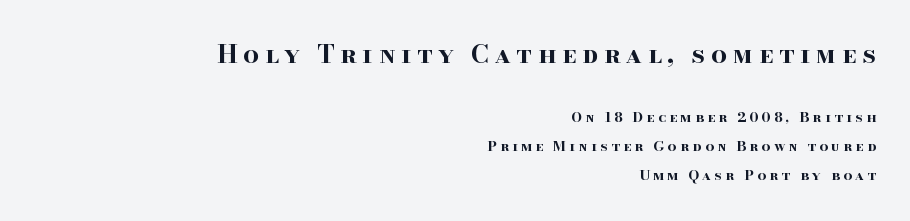
{"italic": "no", "bold": "yes", "underline": "no", "align": "right", "line_spacing": "loose", "line_spacing_ratio": 2.08, "letter_spacing": "wide", "letter_spacing_em": 0.23, "larger_block": "first", "size_ratio": 1.79, "glyph_px": 25}
